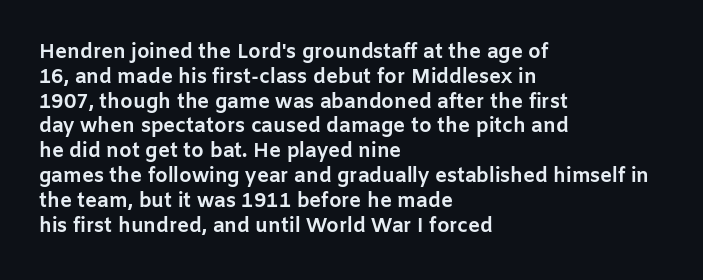
The image shows 20 px bold type, upright; set left-aligned, line spacing 1.24x, normal letter spacing, not underlined.
